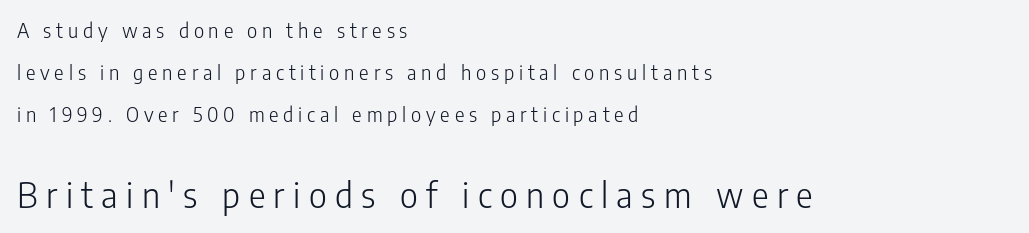
Q: Is the text bold? A: No.
Q: Is the text italic (slanted)? A: No, it is upright.
Q: Is the typeface a serif or a sans-serif typeface? A: Sans-serif.
Q: Is the text underlined? A: No.
Q: How is the paragraph aligned? A: Left-aligned.
Q: Is the spacing between letters normal or unusually wide? A: Unusually wide.
Q: Is the spacing between lines tight, normal or loose? A: Loose.
Q: Which block of text is set in a larger size, the first (top) or the second (bottom)? A: The second (bottom) one.
Q: Width (condensed, normal, or wide)? A: Condensed.
Q: Stroke contrast? A: Low.
Q: x-height? A: Medium.
Q: Monospaced? A: No.
